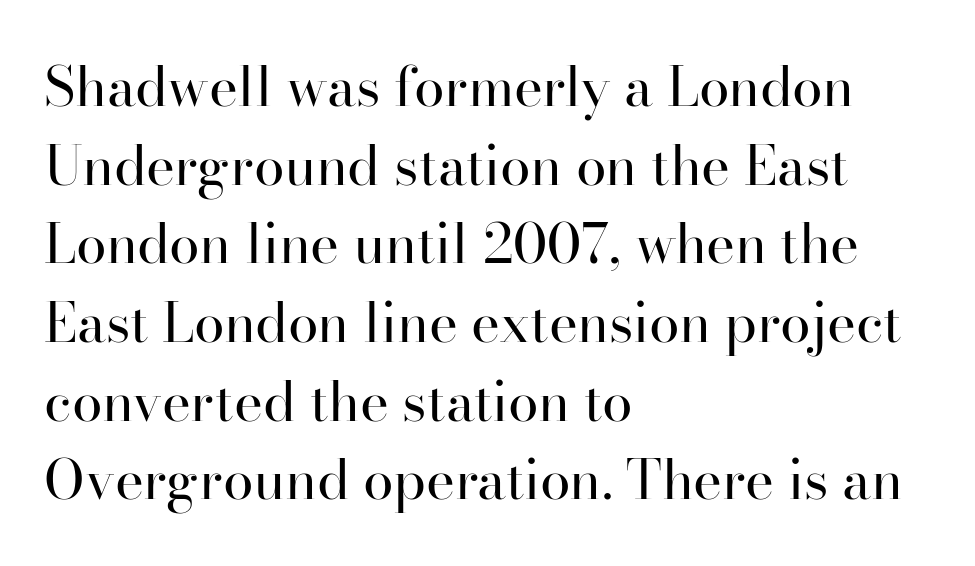
{"serif": "yes", "italic": "no", "bold": "no", "weight": "regular", "width": "normal", "stroke_contrast": "high", "x_height": "small", "monospaced": "no", "underline": "no", "align": "left", "line_spacing": "normal", "line_spacing_ratio": 1.43, "letter_spacing": "normal", "letter_spacing_em": 0.0, "glyph_px": 55}
